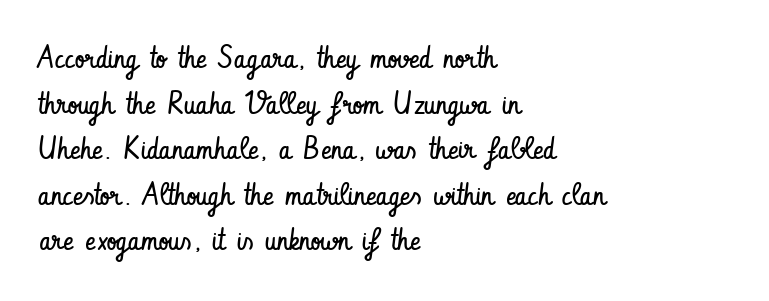
In CSS terms this would be text-align: left. Honestly, there is no underline to notice here at all. Bold? No — there's no thickening of the strokes. In terms of posture, this sample is upright. Honestly, the letter spacing is just normal — you wouldn't notice it. Normally led — the rows are evenly, conventionally spaced.
